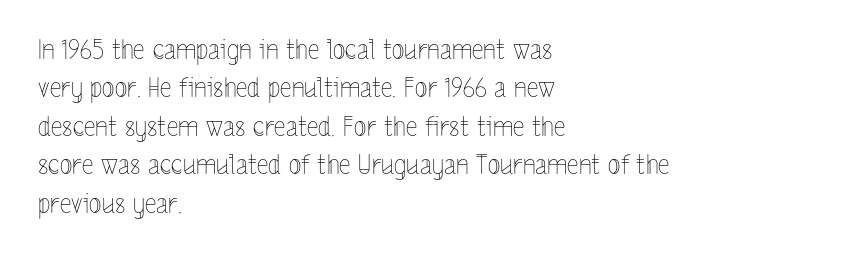
Leftover space on each line is placed entirely after the last word. The font sits on the lighter half of the weight spectrum, regular included. Here the glyphs are tracked normally, forming tight word shapes. Evenly set lines give the paragraph a standard silhouette. The area under the type is left untouched. The letters stand upright; this is a roman face.
